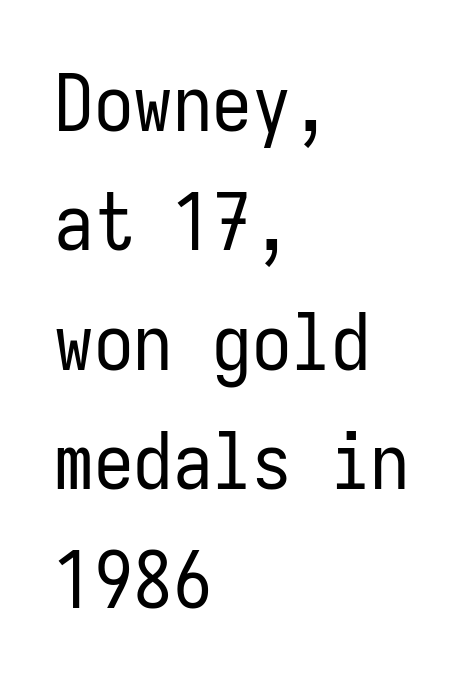
Q: Is the text bold? A: No.
Q: Is the text italic (slanted)? A: No, it is upright.
Q: Is the typeface a serif or a sans-serif typeface? A: Sans-serif.
Q: Is the text underlined? A: No.
Q: How is the paragraph aligned? A: Left-aligned.
Q: Is the spacing between letters normal or unusually wide? A: Normal.
Q: Is the spacing between lines tight, normal or loose? A: Normal.
Q: Width (condensed, normal, or wide)? A: Condensed.
Q: Stroke contrast? A: Low.
Q: x-height? A: Medium.
Q: Monospaced? A: Yes.
